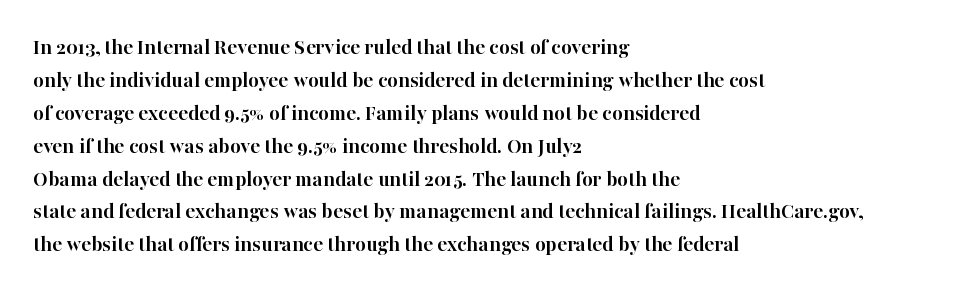
The image shows 23 px bold type, upright; set left-aligned, normal line spacing (1.43x), normal letter spacing, not underlined.
